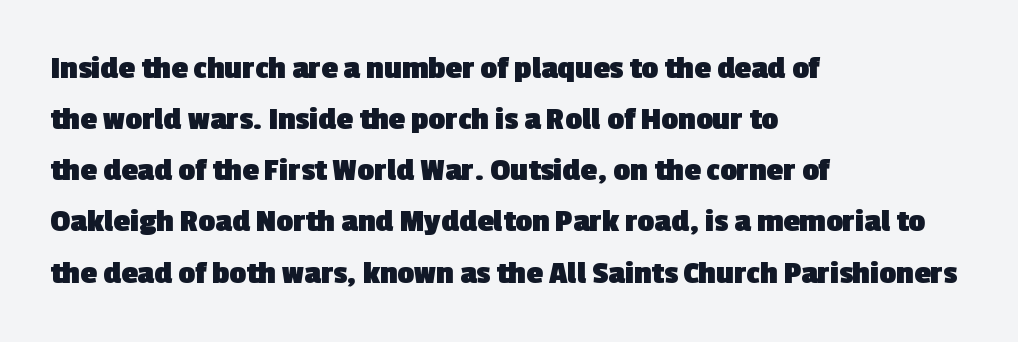
The image shows 33 px heavy sans-serif type; set left-aligned, normal line spacing (1.55x), normal letter spacing, not underlined; a medium x-height.
